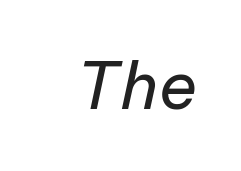
The axis of the letterforms is tilted away from vertical. Vertical stems look standard width or narrower in stroke. The passage shown is typed in a proportional face where columns would drift. Check under the words: just untouched page. This sample uses plain, unmodified letter spacing.
